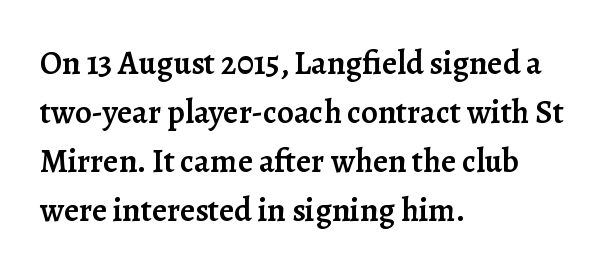
The words here are not underlined. Think of a printed novel: that variable character pitch is what you see here. Honestly, the letter spacing is just normal — you wouldn't notice it. Horizontally, the lines are justified to the leading edge only.
